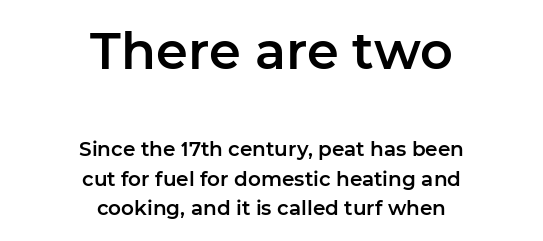
The image shows 51 px sans-serif type, upright; set centered, normal line spacing (1.49x), normal letter spacing, not underlined; the first (top) block is 2.55x larger; low stroke contrast and a medium x-height.
